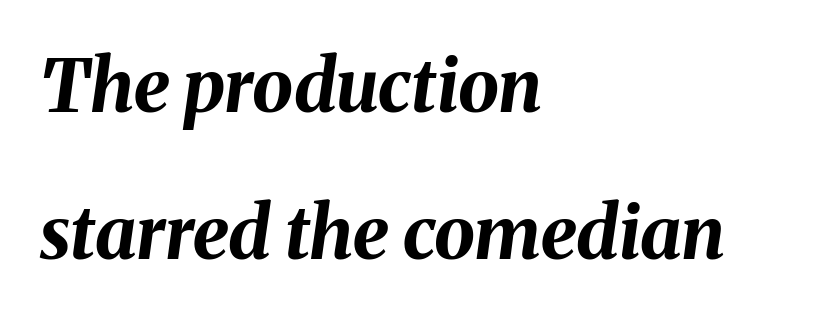
Q: Is the text bold? A: Yes.
Q: Is the text italic (slanted)? A: Yes, it leans right by about 8 degrees.
Q: Is the text underlined? A: No.
Q: How is the paragraph aligned? A: Left-aligned.
Q: Is the spacing between letters normal or unusually wide? A: Normal.
Q: Is the spacing between lines tight, normal or loose? A: Loose.
Q: Width (condensed, normal, or wide)? A: Normal.
Q: Stroke contrast? A: Medium.
Q: x-height? A: Medium.
Q: Monospaced? A: No.
